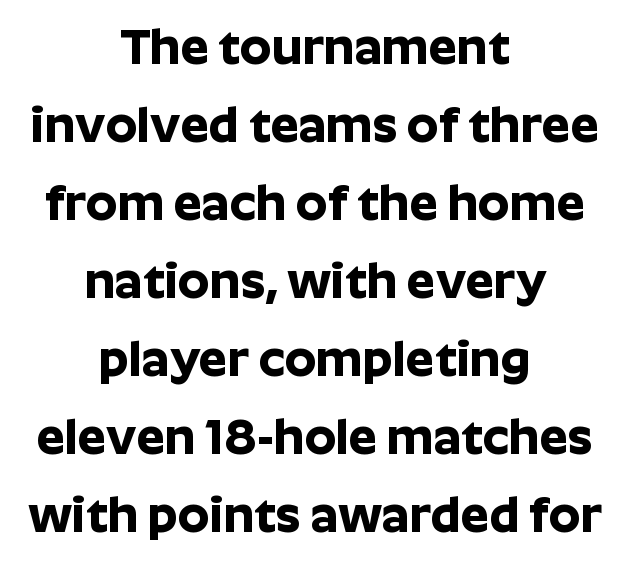
{"serif": "no", "italic": "no", "bold": "yes", "weight": "bold", "width": "normal", "stroke_contrast": "low", "x_height": "medium", "monospaced": "no", "underline": "no", "align": "center", "line_spacing": "normal", "line_spacing_ratio": 1.56, "letter_spacing": "normal", "letter_spacing_em": 0.0, "glyph_px": 50}
